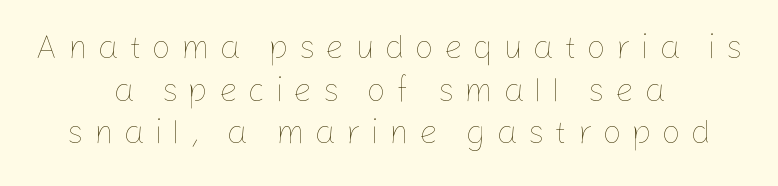
This is roman type, the default non-slanted kind. No chunkiness to these letters — they're not bold. Quick note: interline space is typical. The typesetter chose a symmetrical, centered arrangement here. Rule under the text: the space is simply empty.
